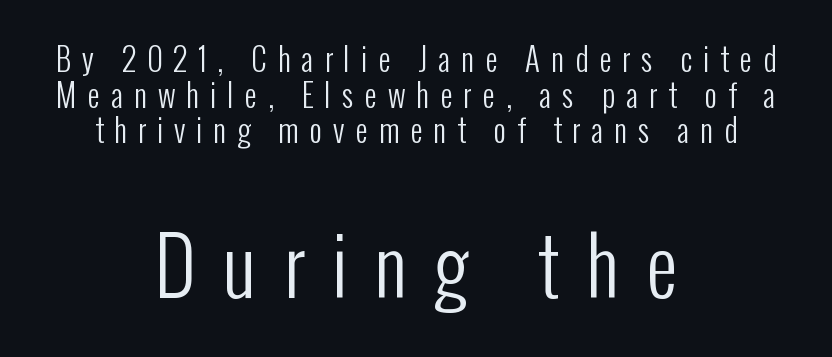
The zone under the glyphs is completely vacant. The typeface has the unassuming heft of standard copy or less. To sum up the face: it is a sans, with no serifs. The lettering stays uniformly vertical, giving the passage a roman look. This block would grow much taller if given ordinary leading; it's compressed now. Note the varied advance widths — an 'i' is clearly narrower than an 'm'.
